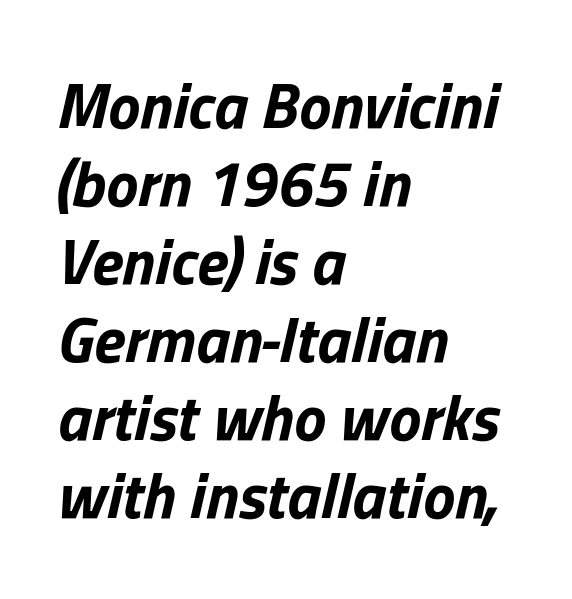
{"italic": "yes", "lean": "right", "slant_degrees": 13, "bold": "yes", "weight": "bold", "width": "normal", "stroke_contrast": "low", "x_height": "medium", "monospaced": "no", "underline": "no", "align": "left", "line_spacing_ratio": 1.22, "letter_spacing": "normal", "letter_spacing_em": 0.0, "glyph_px": 64}
